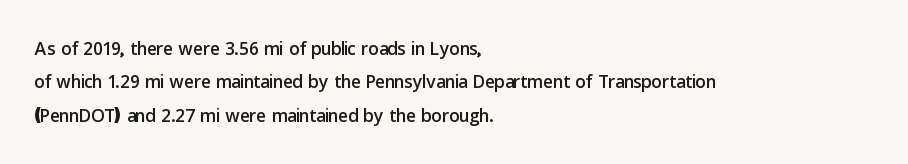
Q: Is the text italic (slanted)? A: No, it is upright.
Q: Is the text underlined? A: No.
Q: How is the paragraph aligned? A: Left-aligned.
Q: Is the spacing between letters normal or unusually wide? A: Normal.
Q: Is the spacing between lines tight, normal or loose? A: Normal.
